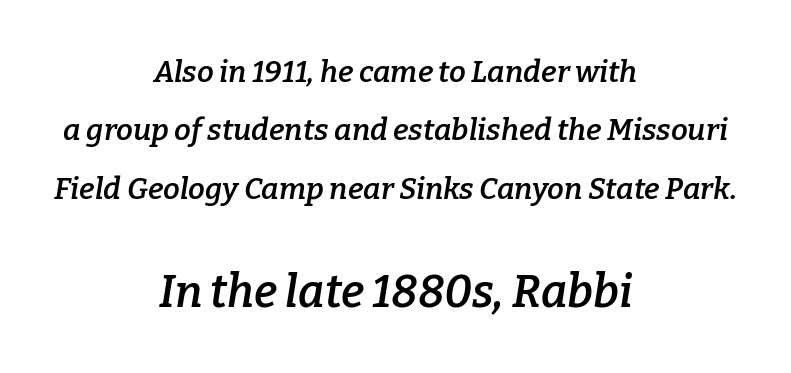
{"serif": "yes", "italic": "yes", "lean": "right", "slant_degrees": 9, "bold": "semi", "weight": "semibold", "width": "normal", "stroke_contrast": "low", "x_height": "medium", "monospaced": "no", "underline": "no", "align": "center", "line_spacing": "loose", "line_spacing_ratio": 1.95, "letter_spacing": "normal", "letter_spacing_em": 0.0, "larger_block": "second", "size_ratio": 1.5, "glyph_px": 45}
